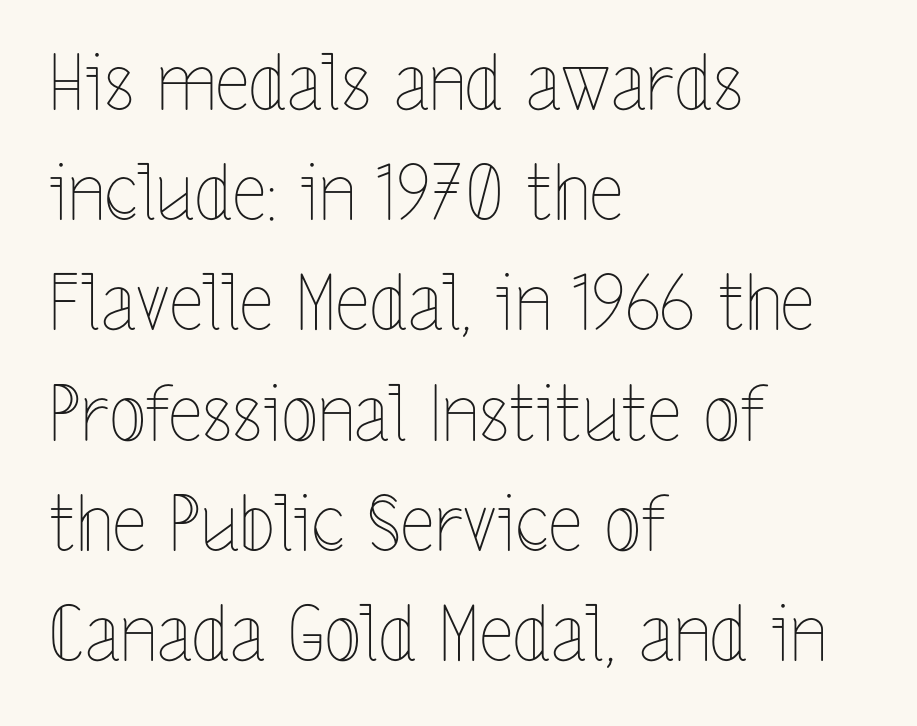
Q: Is the text bold? A: No.
Q: Is the text italic (slanted)? A: No, it is upright.
Q: Is the text underlined? A: No.
Q: How is the paragraph aligned? A: Left-aligned.
Q: Is the spacing between letters normal or unusually wide? A: Normal.
Q: Is the spacing between lines tight, normal or loose? A: Normal.
Q: Width (condensed, normal, or wide)? A: Condensed.
Q: x-height? A: Medium.
Q: Monospaced? A: No.
